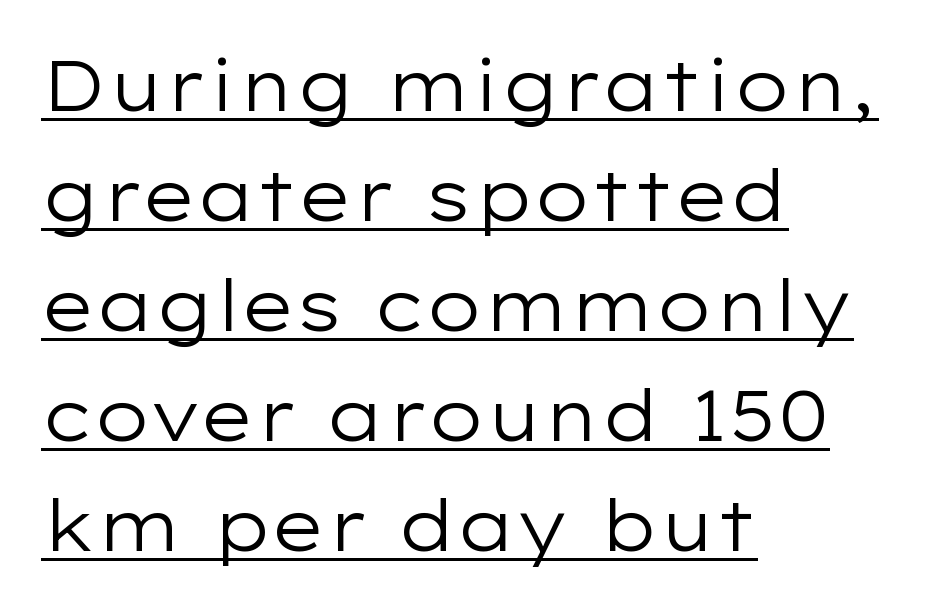
Q: Is the text bold? A: No.
Q: Is the text italic (slanted)? A: No, it is upright.
Q: Is the typeface a serif or a sans-serif typeface? A: Sans-serif.
Q: Is the text underlined? A: Yes.
Q: How is the paragraph aligned? A: Left-aligned.
Q: Is the spacing between letters normal or unusually wide? A: Normal.
Q: Is the spacing between lines tight, normal or loose? A: Normal.
Q: Width (condensed, normal, or wide)? A: Wide.
Q: Stroke contrast? A: Low.
Q: x-height? A: Medium.
Q: Monospaced? A: No.
